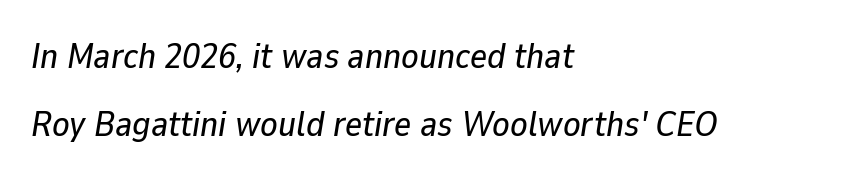
{"italic": "yes", "lean": "right", "slant_degrees": 9, "width": "normal", "stroke_contrast": "low", "x_height": "medium", "monospaced": "no", "underline": "no", "align": "left", "line_spacing": "loose", "line_spacing_ratio": 1.9, "letter_spacing": "normal", "letter_spacing_em": 0.0, "glyph_px": 36}
